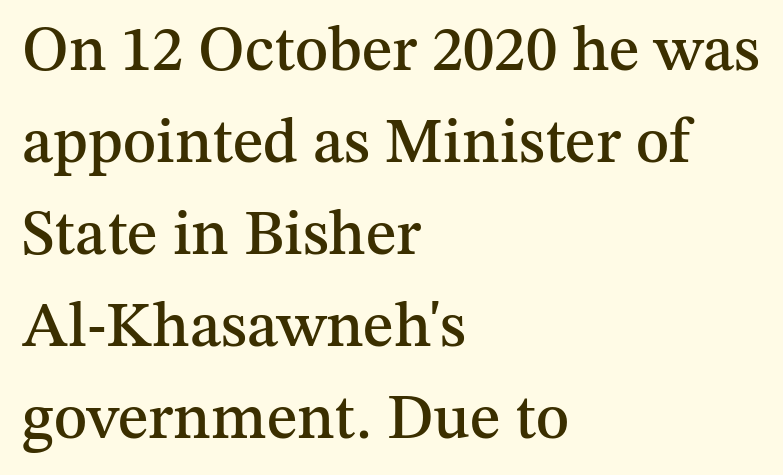
{"serif": "yes", "italic": "no", "width": "normal", "stroke_contrast": "medium", "x_height": "medium", "monospaced": "no", "underline": "no", "align": "left", "line_spacing": "normal", "line_spacing_ratio": 1.46, "letter_spacing": "normal", "letter_spacing_em": 0.0, "glyph_px": 63}
